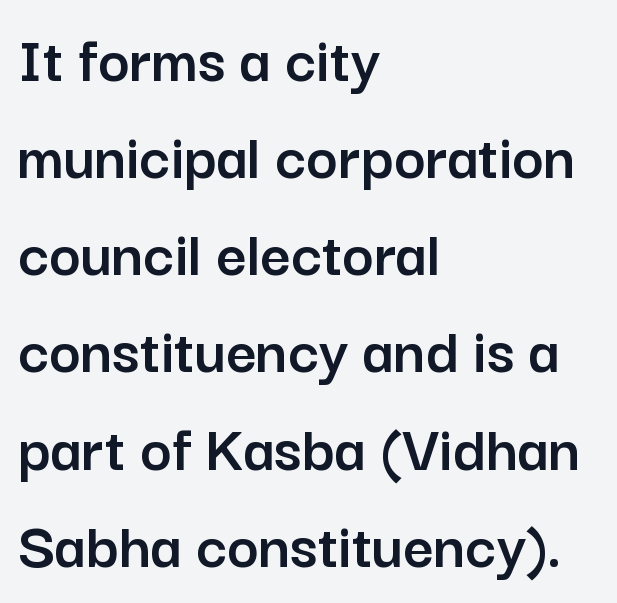
Q: Is the text italic (slanted)? A: No, it is upright.
Q: Is the typeface a serif or a sans-serif typeface? A: Sans-serif.
Q: Is the text underlined? A: No.
Q: How is the paragraph aligned? A: Left-aligned.
Q: Is the spacing between letters normal or unusually wide? A: Normal.
Q: Is the spacing between lines tight, normal or loose? A: Normal.
Q: Width (condensed, normal, or wide)? A: Normal.
Q: Stroke contrast? A: Low.
Q: x-height? A: Medium.
Q: Monospaced? A: No.
